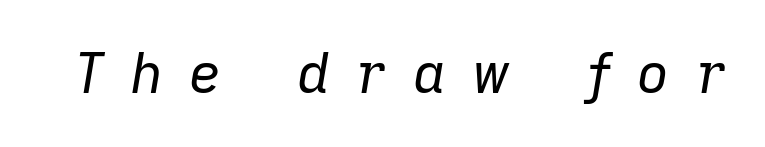
Is the type slanted? Yes — the strokes lean at a clear angle. The gap between lines stays unmarked. This sample has the flowing, uneven cadence of proportional lettering. Stem width sits at or under what a default text font uses. There is plenty of visible air inserted between adjacent glyphs.
